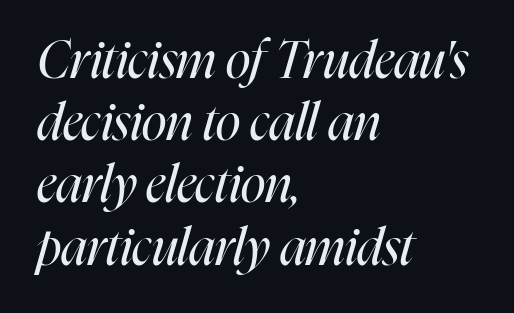
The strip under each line holds only bare page. Does the lettering tilt? It does — this is italic. Is this a heavy cut? Hardly; it is regular or lighter. The compositor pushed each line to the left boundary.
